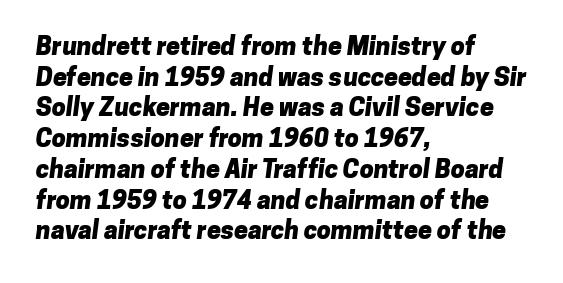
The image shows 25 px bold type; set left-aligned, line spacing 1.23x, normal letter spacing, not underlined.
